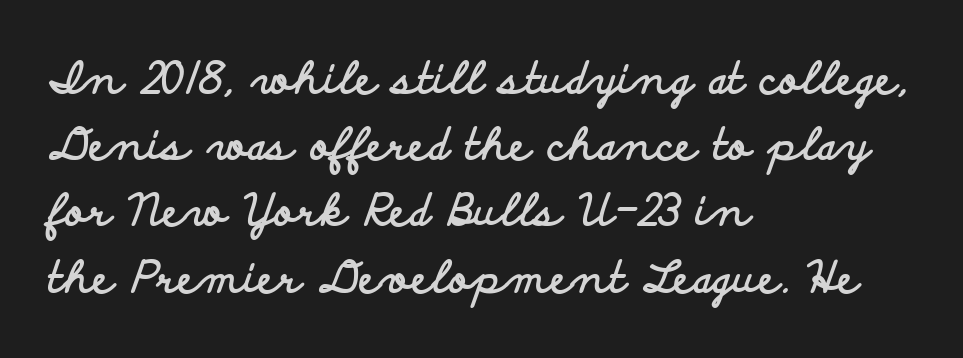
Q: Is the text bold? A: Yes.
Q: Is the text italic (slanted)? A: Yes.
Q: Is the typeface a serif or a sans-serif typeface? A: Sans-serif.
Q: Is the text underlined? A: No.
Q: How is the paragraph aligned? A: Left-aligned.
Q: Is the spacing between letters normal or unusually wide? A: Normal.
Q: Is the spacing between lines tight, normal or loose? A: Normal.
Q: Width (condensed, normal, or wide)? A: Wide.
Q: Stroke contrast? A: Low.
Q: x-height? A: Small.
Q: Monospaced? A: No.
